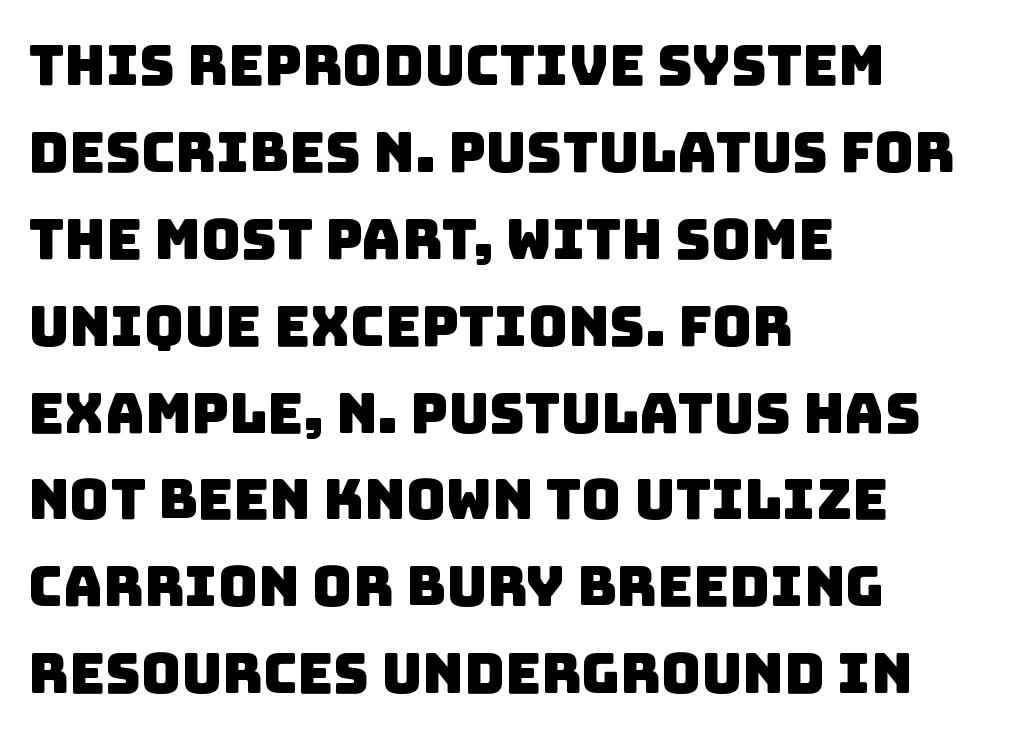
{"serif": "no", "width": "normal", "stroke_contrast": "low", "x_height": "large", "monospaced": "no", "underline": "no", "align": "left", "line_spacing": "normal", "line_spacing_ratio": 1.58, "letter_spacing": "normal", "letter_spacing_em": 0.0, "glyph_px": 55}
